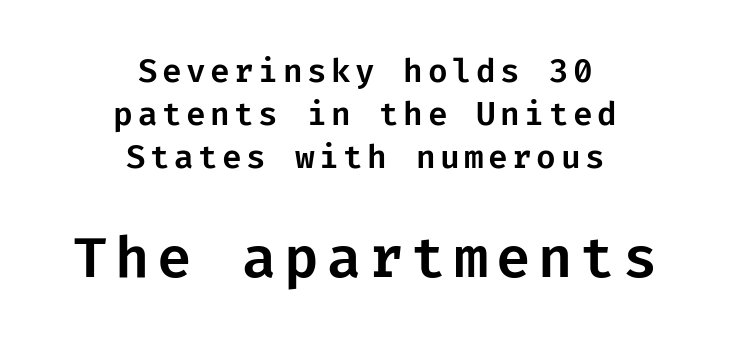
{"serif": "no", "italic": "no", "width": "normal", "stroke_contrast": "low", "x_height": "medium", "underline": "no", "align": "center", "line_spacing": "normal", "line_spacing_ratio": 1.34, "larger_block": "second", "size_ratio": 1.75, "glyph_px": 56}
